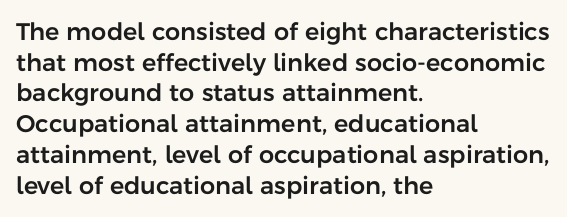
Q: Is the text italic (slanted)? A: No, it is upright.
Q: Is the text underlined? A: No.
Q: How is the paragraph aligned? A: Left-aligned.
Q: Is the spacing between letters normal or unusually wide? A: Normal.
Q: Is the spacing between lines tight, normal or loose? A: Normal.
